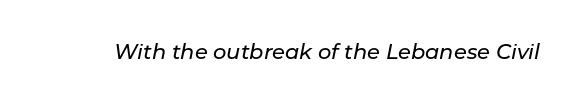
Q: Is the text italic (slanted)? A: Yes, it leans right by about 11 degrees.
Q: Is the text underlined? A: No.
Q: Is the spacing between letters normal or unusually wide? A: Normal.
